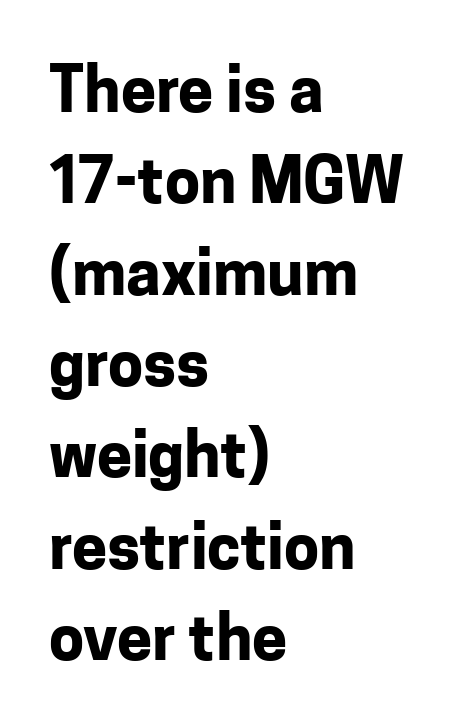
{"serif": "no", "italic": "no", "bold": "yes", "weight": "bold", "width": "normal", "stroke_contrast": "low", "x_height": "medium", "monospaced": "no", "underline": "no", "align": "left", "line_spacing": "normal", "line_spacing_ratio": 1.45, "letter_spacing": "normal", "letter_spacing_em": 0.0, "glyph_px": 63}
